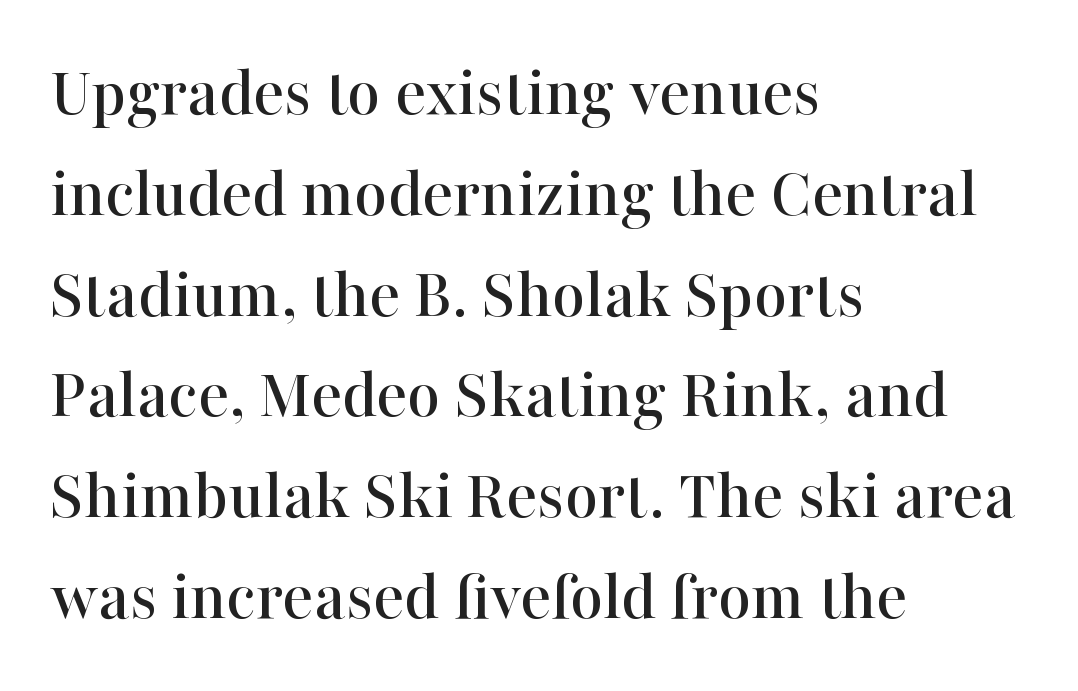
Q: Is the text italic (slanted)? A: No, it is upright.
Q: Is the typeface a serif or a sans-serif typeface? A: Serif.
Q: Is the text underlined? A: No.
Q: How is the paragraph aligned? A: Left-aligned.
Q: Is the spacing between letters normal or unusually wide? A: Normal.
Q: Is the spacing between lines tight, normal or loose? A: Normal.
Q: Width (condensed, normal, or wide)? A: Normal.
Q: Stroke contrast? A: High.
Q: x-height? A: Medium.
Q: Monospaced? A: No.
